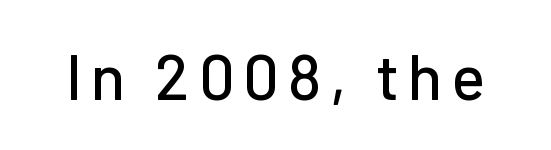
The space directly below the letters is spotless. Note the varied advance widths — an 'i' is clearly narrower than an 'm'. Serif or sans? Sans — the stroke terminals are bare. This is roman type, the default non-slanted kind.
